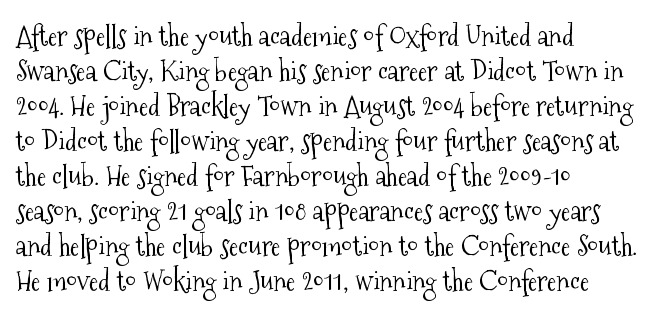
Q: Is the text bold? A: No.
Q: Is the text italic (slanted)? A: No, it is upright.
Q: Is the typeface a serif or a sans-serif typeface? A: Serif.
Q: Is the text underlined? A: No.
Q: How is the paragraph aligned? A: Left-aligned.
Q: Is the spacing between letters normal or unusually wide? A: Normal.
Q: Is the spacing between lines tight, normal or loose? A: Normal.
Q: Width (condensed, normal, or wide)? A: Condensed.
Q: Stroke contrast? A: Medium.
Q: x-height? A: Medium.
Q: Monospaced? A: No.
